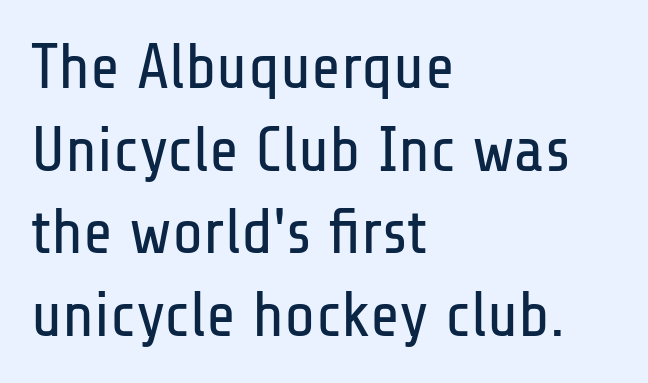
The image shows 64 px regular-weight, condensed sans-serif type, upright; set left-aligned, normal line spacing (1.29x), normal letter spacing, not underlined; low stroke contrast and a medium x-height.
